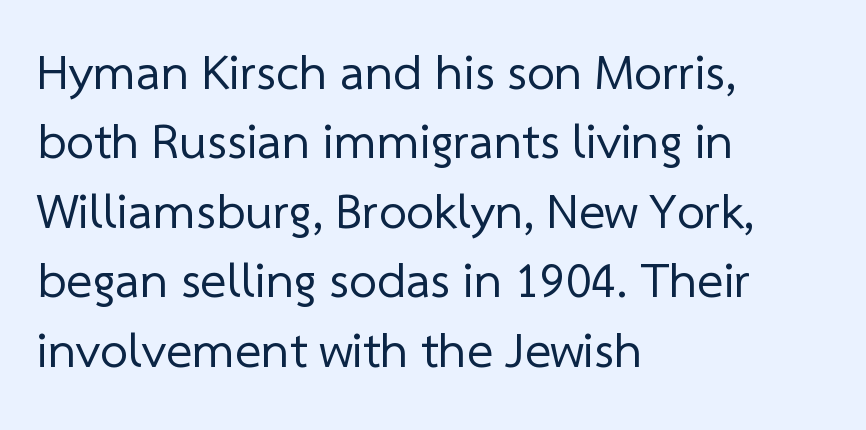
The image shows 50 px regular-weight sans-serif type; set left-aligned, normal line spacing (1.39x), normal letter spacing, not underlined; low stroke contrast and a medium x-height.
